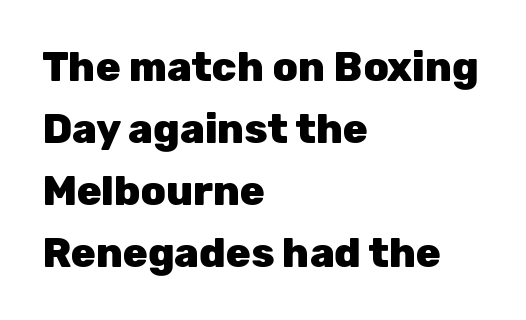
The image shows 41 px heavy sans-serif type, upright; set left-aligned, normal line spacing (1.51x), normal letter spacing, not underlined; low stroke contrast and a medium x-height.
